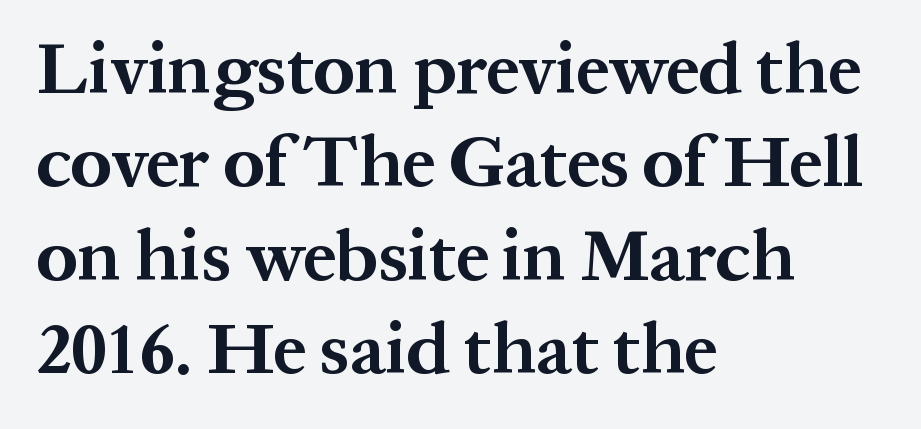
{"serif": "yes", "italic": "no", "bold": "yes", "weight": "bold", "width": "normal", "stroke_contrast": "medium", "x_height": "medium", "monospaced": "no", "underline": "no", "align": "left", "line_spacing": "normal", "line_spacing_ratio": 1.28, "letter_spacing": "normal", "letter_spacing_em": 0.0, "glyph_px": 73}
